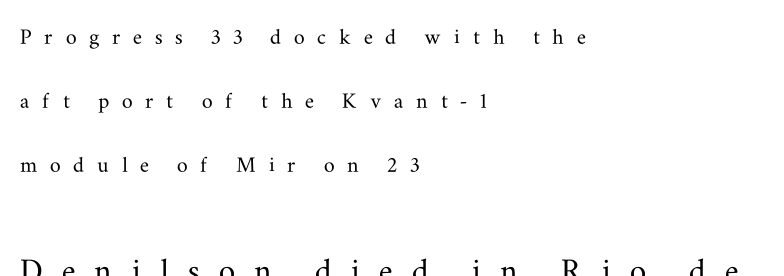
The image shows 41 px wide serif type, upright; set left-aligned, loose line spacing (2.37x), unusually wide letter spacing (+0.47 em), not underlined; the second (bottom) block is 1.52x larger; medium stroke contrast and a small x-height.
